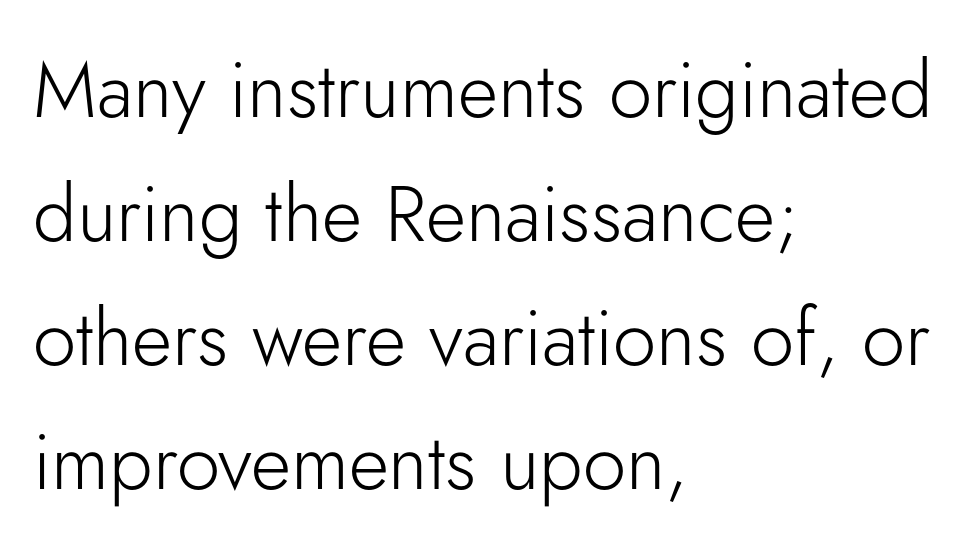
{"serif": "no", "italic": "no", "bold": "no", "weight": "light", "width": "normal", "stroke_contrast": "low", "x_height": "small", "monospaced": "no", "underline": "no", "align": "left", "line_spacing": "normal", "line_spacing_ratio": 1.59, "letter_spacing": "normal", "letter_spacing_em": 0.0, "glyph_px": 78}
